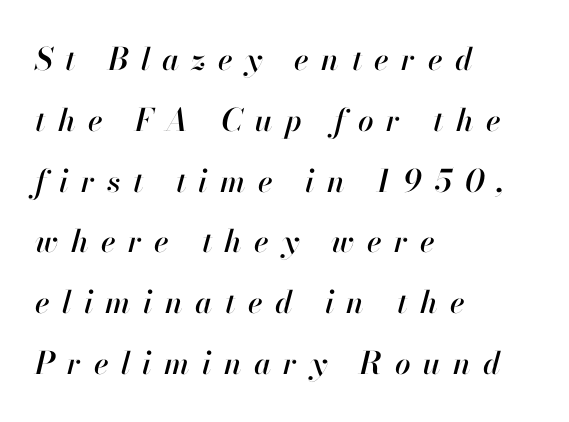
{"italic": "yes", "lean": "right", "slant_degrees": 13, "width": "normal", "stroke_contrast": "high", "x_height": "small", "monospaced": "no", "underline": "no", "align": "left", "line_spacing": "loose", "line_spacing_ratio": 1.96, "letter_spacing": "wide", "letter_spacing_em": 0.4, "glyph_px": 31}
